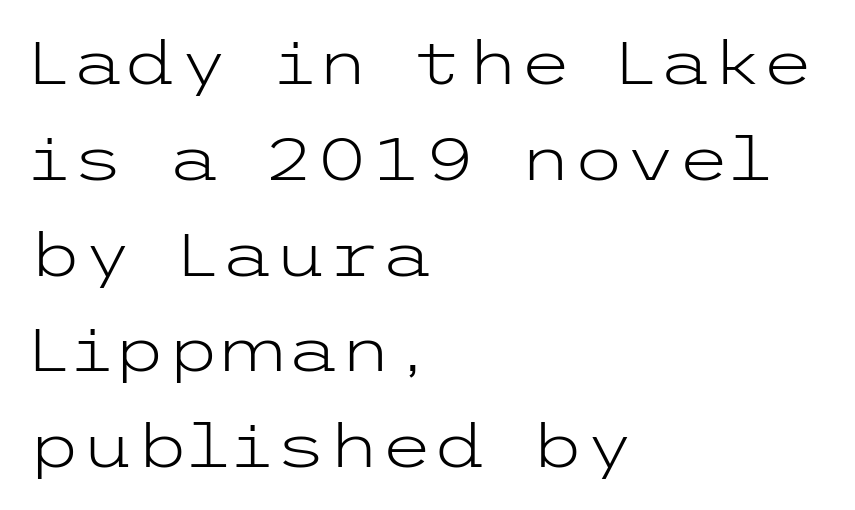
Q: Is the text bold? A: No.
Q: Is the text italic (slanted)? A: No, it is upright.
Q: Is the typeface a serif or a sans-serif typeface? A: Sans-serif.
Q: Is the text underlined? A: No.
Q: How is the paragraph aligned? A: Left-aligned.
Q: Is the spacing between letters normal or unusually wide? A: Normal.
Q: Is the spacing between lines tight, normal or loose? A: Normal.
Q: Width (condensed, normal, or wide)? A: Wide.
Q: Stroke contrast? A: Low.
Q: x-height? A: Medium.
